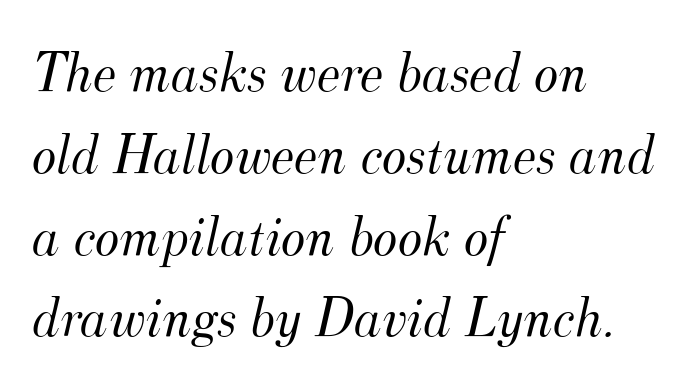
{"serif": "yes", "italic": "yes", "lean": "right", "slant_degrees": 12, "bold": "no", "weight": "light", "width": "normal", "stroke_contrast": "medium", "x_height": "small", "monospaced": "no", "underline": "no", "align": "left", "line_spacing": "normal", "line_spacing_ratio": 1.41, "letter_spacing": "normal", "letter_spacing_em": 0.0, "glyph_px": 58}
